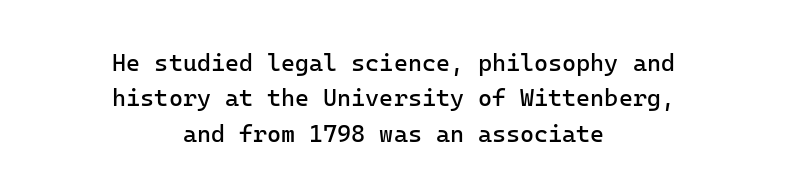
{"italic": "no", "bold": "no", "underline": "no", "align": "center", "line_spacing": "normal", "line_spacing_ratio": 1.47, "letter_spacing": "normal", "letter_spacing_em": 0.0, "glyph_px": 24}
